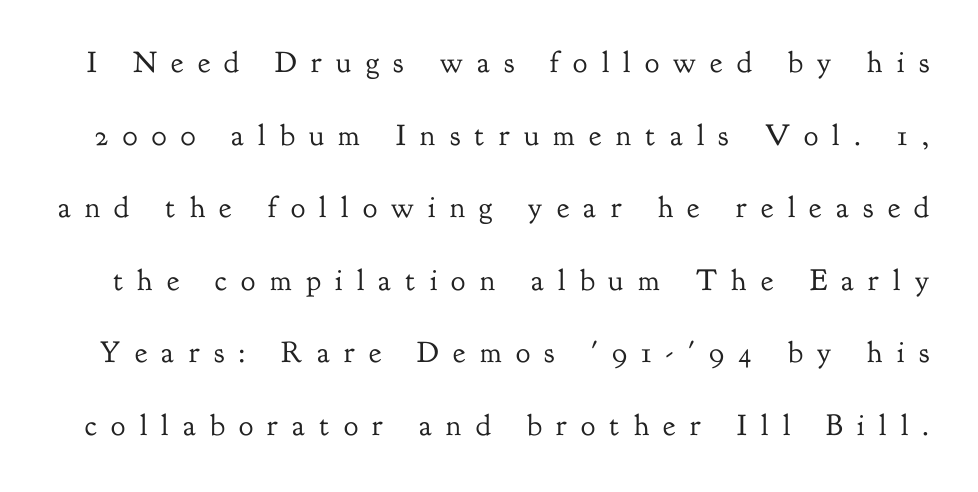
{"serif": "yes", "italic": "no", "bold": "no", "weight": "regular", "width": "normal", "stroke_contrast": "low", "x_height": "small", "monospaced": "no", "underline": "no", "line_spacing": "loose", "line_spacing_ratio": 2.42, "letter_spacing": "wide", "letter_spacing_em": 0.48, "glyph_px": 30}
